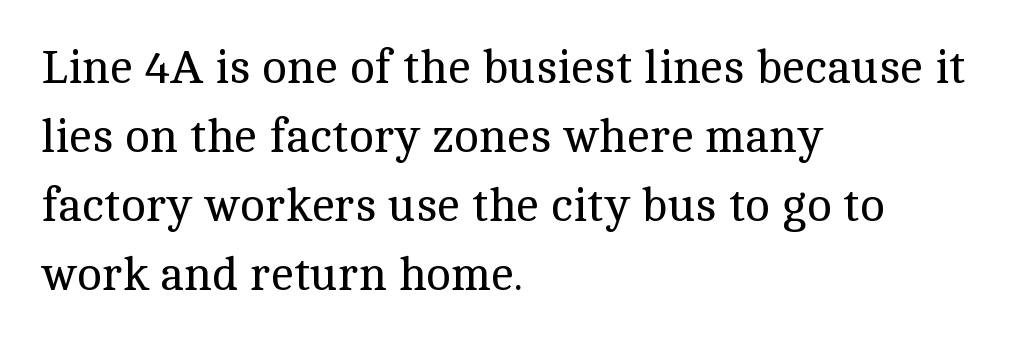
The image shows 47 px regular-weight serif type, upright; set left-aligned, normal line spacing (1.47x), normal letter spacing, not underlined; a medium x-height.
